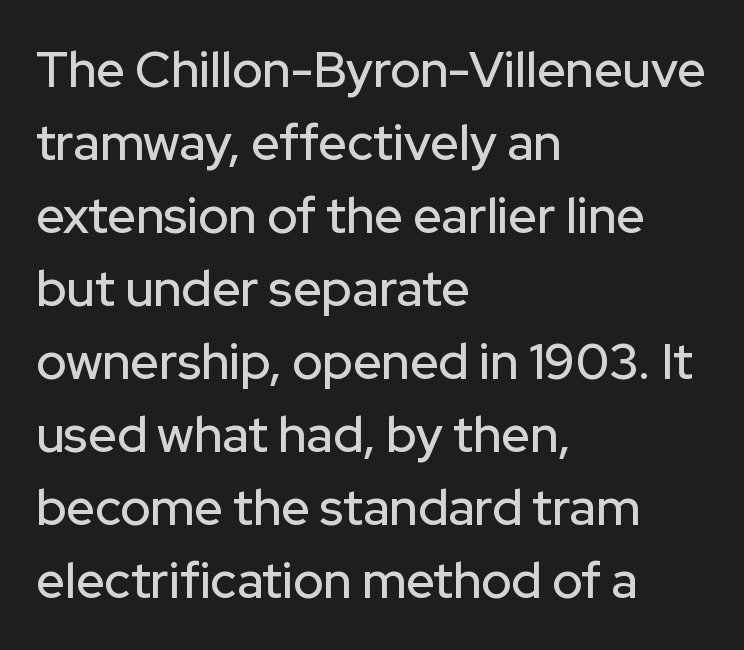
The designer went with a sans here, leaving each stem footless. Vertically, the passage feels balanced, rows spaced as you'd expect. Notice how the passage keeps a crisp vertical edge on the left only. Descenders hang freely into open space. Notice how the stems are strictly vertical — no italics here. Honestly, the letter spacing is just normal — you wouldn't notice it.
